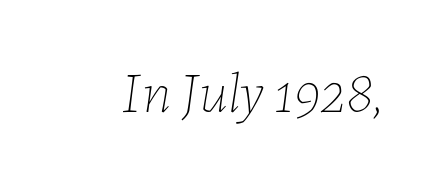
This sample uses plain, unmodified letter spacing. The typesetting does not lean heavy: it is not bold. The strip under each line holds only bare page. Proportional: the letters do not fall into vertical columns. Italic? Definitely — the glyphs are oblique.
